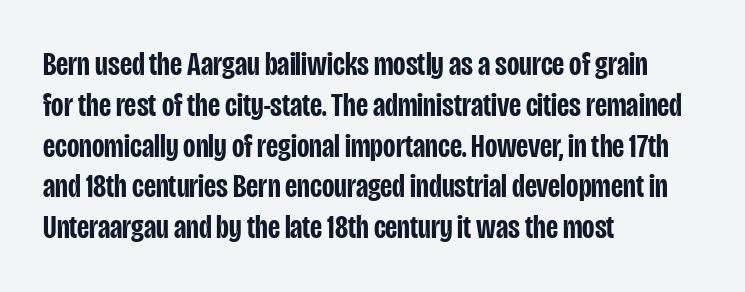
Q: Is the text bold? A: Semi-bold.
Q: Is the text italic (slanted)? A: No, it is upright.
Q: Is the typeface a serif or a sans-serif typeface? A: Sans-serif.
Q: Is the text underlined? A: No.
Q: How is the paragraph aligned? A: Left-aligned.
Q: Is the spacing between letters normal or unusually wide? A: Normal.
Q: Width (condensed, normal, or wide)? A: Condensed.
Q: Stroke contrast? A: Low.
Q: x-height? A: Large.
Q: Monospaced? A: No.
